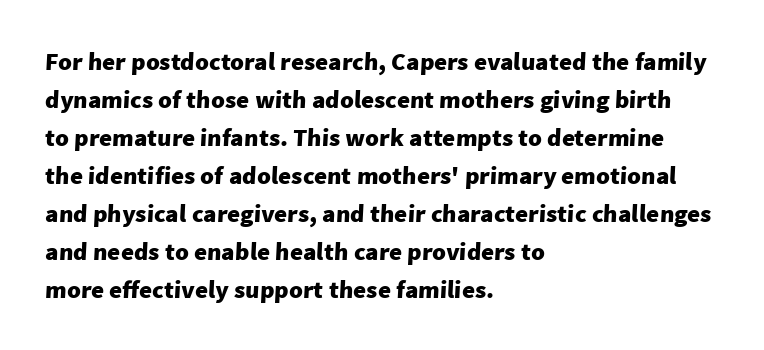
The gap between lines stays unmarked. Normally led — the rows are evenly, conventionally spaced. Alignment: flush left. Compared with an ordinary text face, these strokes are far heavier — a full bold. Students, note that the glyphs here touch the page at normal intervals.
